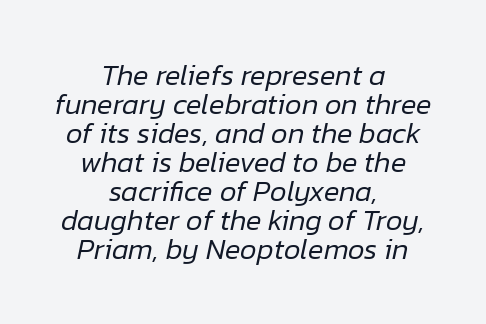
The image shows 29 px regular-weight type, italic (leaning right); set centered, tight line spacing (1.0x), normal letter spacing, not underlined; low stroke contrast and a medium x-height.
